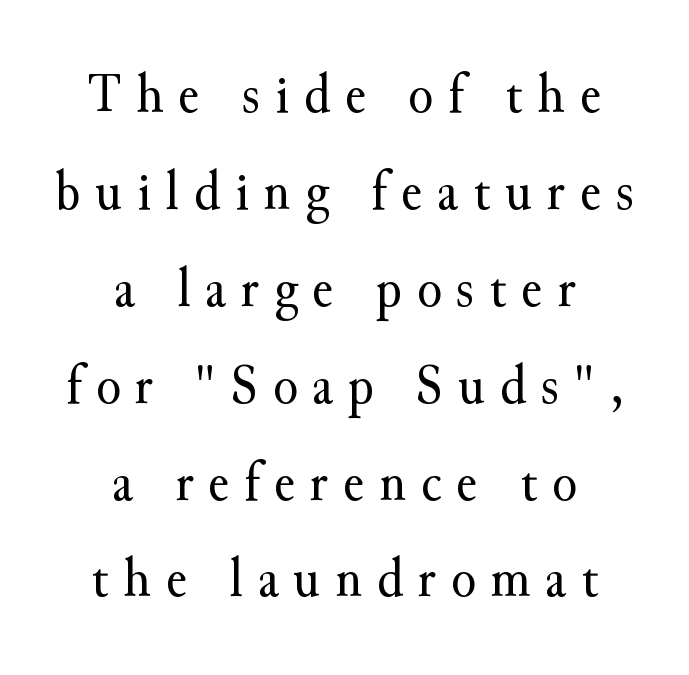
Words float on clear page, feet unadorned. The rag falls on both sides of this text block equally. No heavy texture on the line: the type isn't bold. Is there any slant? The stems are plumb. In terms of letterform style, serifs are clearly present. Is this a fixed-width face? No — the glyphs have proportional, varying widths.
